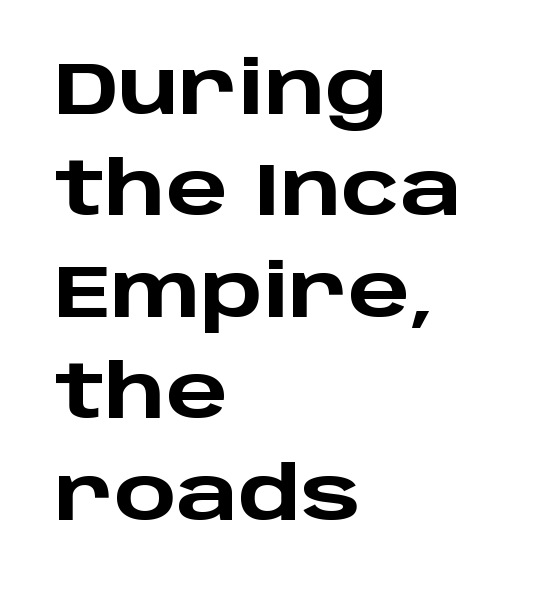
The image shows 73 px heavy, wide sans-serif type, upright; set left-aligned, normal line spacing (1.39x), normal letter spacing, not underlined; low stroke contrast and a large x-height.
